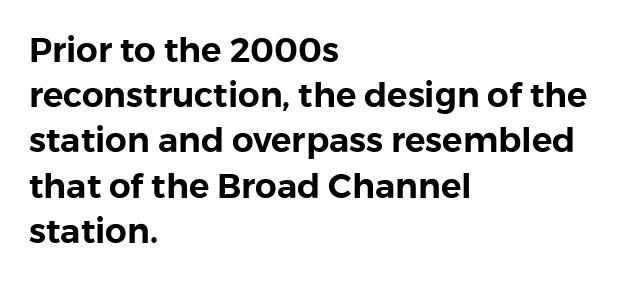
{"serif": "no", "italic": "no", "width": "normal", "x_height": "medium", "monospaced": "no", "underline": "no", "align": "left", "line_spacing": "normal", "line_spacing_ratio": 1.33, "letter_spacing": "normal", "letter_spacing_em": 0.0, "glyph_px": 34}
